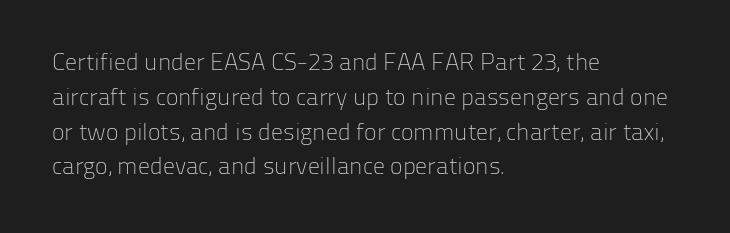
{"italic": "no", "bold": "no", "underline": "no", "align": "left", "line_spacing": "normal", "line_spacing_ratio": 1.45, "letter_spacing": "normal", "letter_spacing_em": 0.0, "glyph_px": 24}
